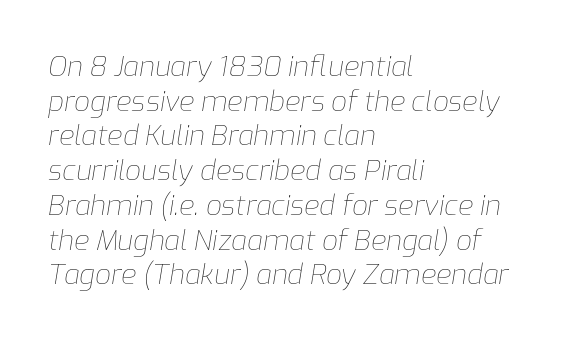
You could not count columns in this text — the font is proportionally spaced. Left-aligned paragraph, ragged on the right. The space directly below the letters is spotless. Would a proofreader flag this as italicized? Yes.
